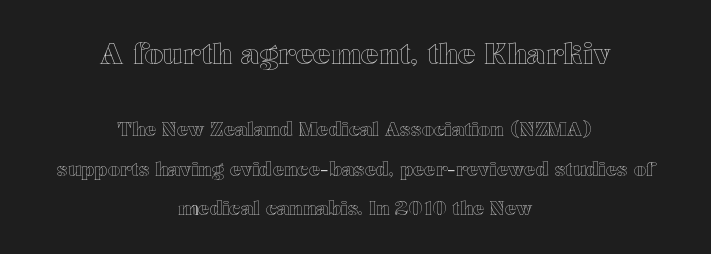
Q: Is the text italic (slanted)? A: No, it is upright.
Q: Is the text underlined? A: No.
Q: How is the paragraph aligned? A: Centered.
Q: Is the spacing between letters normal or unusually wide? A: Normal.
Q: Is the spacing between lines tight, normal or loose? A: Loose.
Q: Which block of text is set in a larger size, the first (top) or the second (bottom)? A: The first (top) one.
Q: Width (condensed, normal, or wide)? A: Wide.
Q: x-height? A: Medium.
Q: Monospaced? A: No.
